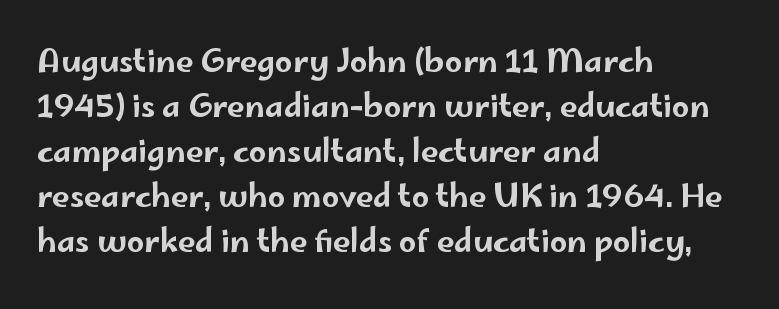
{"serif": "no", "italic": "no", "width": "wide", "stroke_contrast": "low", "x_height": "small", "monospaced": "no", "underline": "no", "align": "left", "line_spacing": "normal", "line_spacing_ratio": 1.45, "letter_spacing": "normal", "letter_spacing_em": 0.0, "glyph_px": 31}
